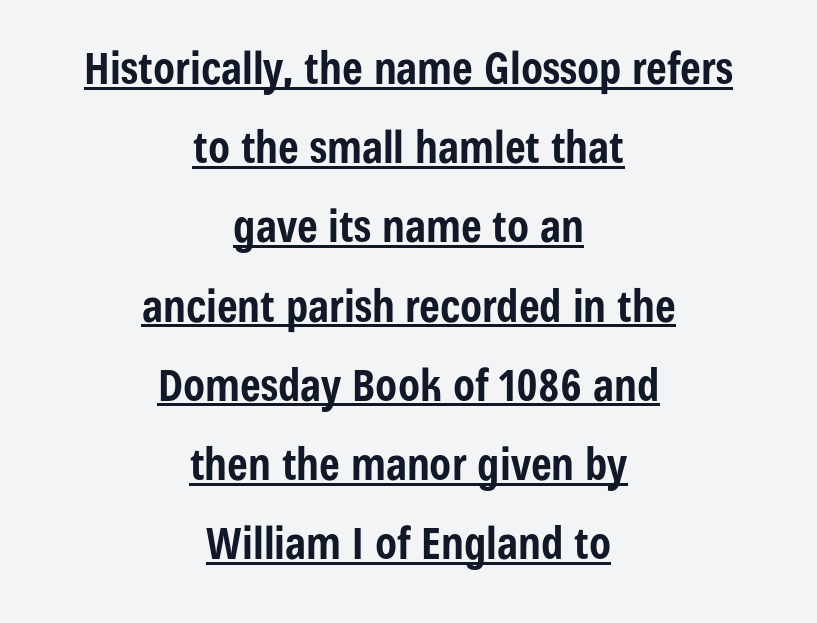
The image shows 44 px bold, condensed sans-serif type, upright; set centered, line spacing 1.8x, normal letter spacing, underlined; low stroke contrast and a medium x-height.
